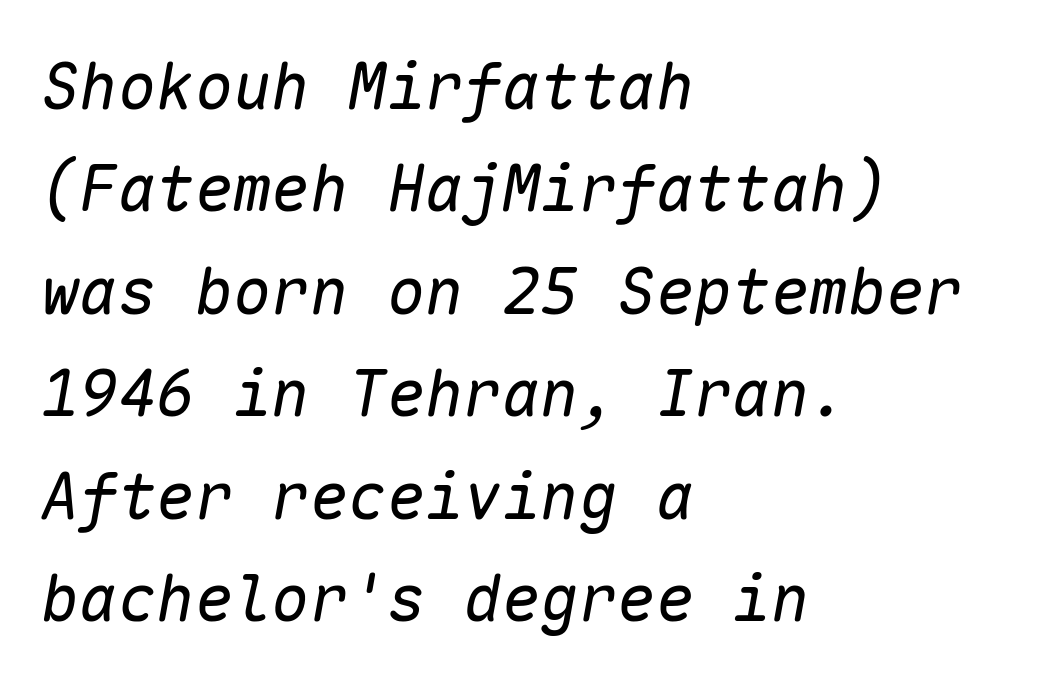
Q: Is the text bold? A: No.
Q: Is the text italic (slanted)? A: Yes, it leans right by about 10 degrees.
Q: Is the text underlined? A: No.
Q: How is the paragraph aligned? A: Left-aligned.
Q: Is the spacing between letters normal or unusually wide? A: Normal.
Q: Is the spacing between lines tight, normal or loose? A: Normal.
Q: Width (condensed, normal, or wide)? A: Normal.
Q: Stroke contrast? A: Low.
Q: x-height? A: Medium.
Q: Monospaced? A: Yes.
